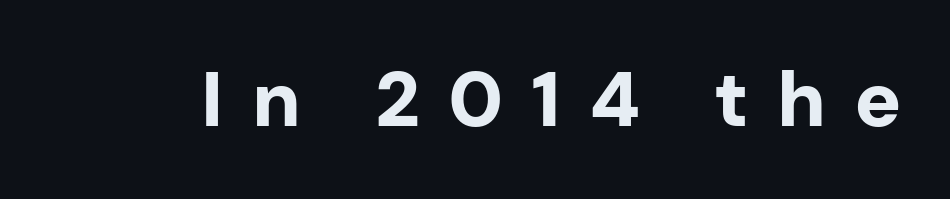
Ordinary non-slanted type is in use. Character widths vary here, with narrow letters taking less room than wide ones. The letterforms stand isolated, each surrounded by extra space. The space beneath each line is pristine and unruled. The type family on display is of the sans-serif kind. On the weight axis this lands at bold, roughly 700.
